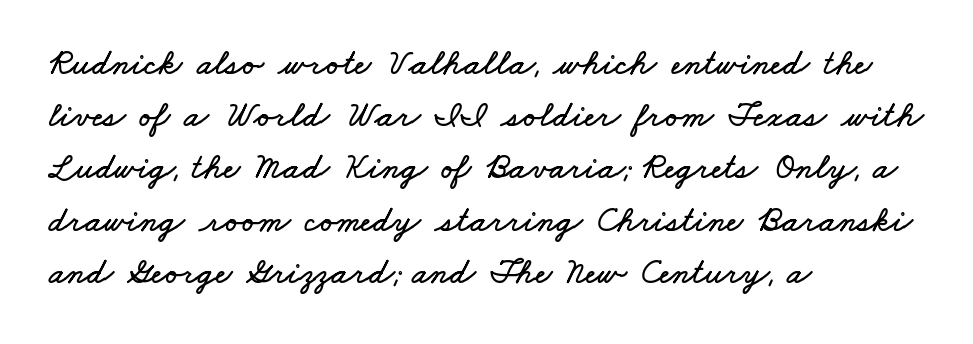
The image shows 36 px wide type; set left-aligned, normal line spacing (1.45x), normal letter spacing, not underlined; low stroke contrast and a small x-height.
